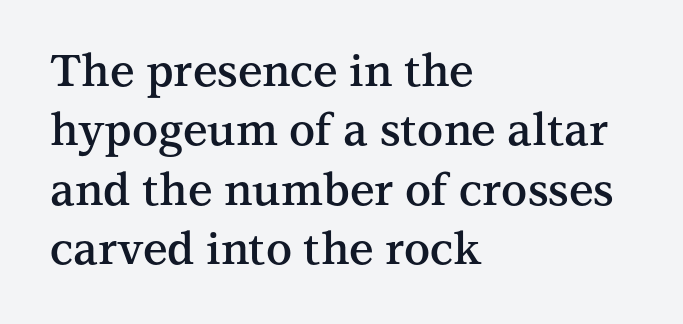
Q: Is the text bold? A: Semi-bold.
Q: Is the text italic (slanted)? A: No, it is upright.
Q: Is the typeface a serif or a sans-serif typeface? A: Serif.
Q: Is the text underlined? A: No.
Q: How is the paragraph aligned? A: Left-aligned.
Q: Is the spacing between letters normal or unusually wide? A: Normal.
Q: Is the spacing between lines tight, normal or loose? A: Normal.
Q: Width (condensed, normal, or wide)? A: Normal.
Q: Stroke contrast? A: Medium.
Q: x-height? A: Medium.
Q: Monospaced? A: No.
